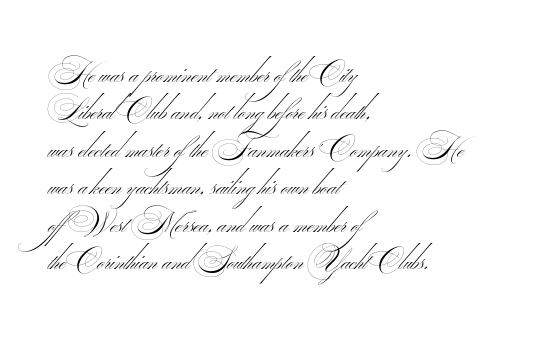
The rendering shows plain stroke endings on the letterforms — a sans-serif design. A typesetter would call this leading conventional body-copy spacing. Words float on clear page, feet unadorned. This is not heavy type; no bold has been used. The face used here is proportionally spaced, like ordinary book or web type. Is the block centered? No — it sits flush against the left margin.
